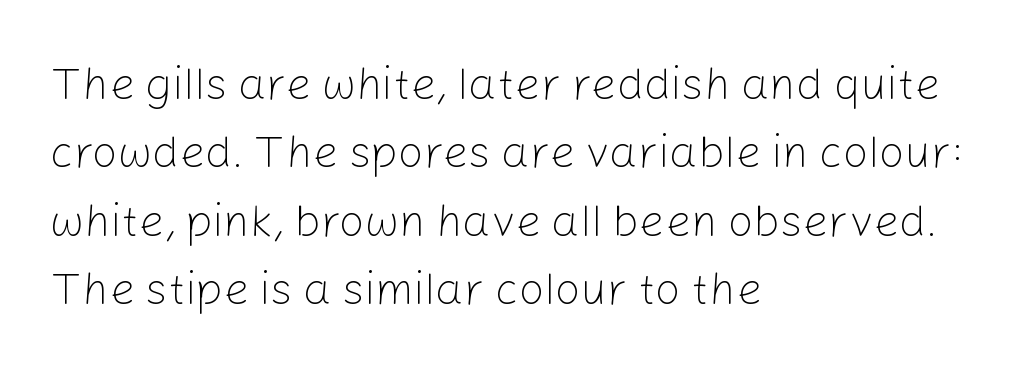
The image shows 45 px light sans-serif type, upright; set left-aligned, normal line spacing (1.52x), normal letter spacing, not underlined; low stroke contrast and a medium x-height.
